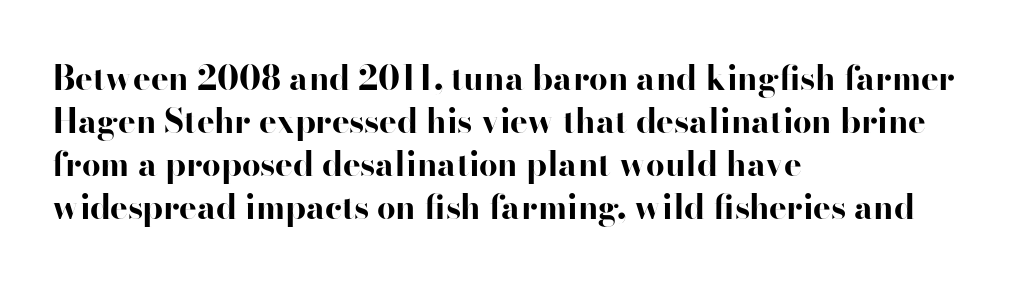
Inter-character spacing is left at the font's built-in metrics. The letters are bold, with thick, heavy strokes. Quick note: underline off. Leading matches the norm, producing a regular column. You can tell it's not italic because the verticals are truly vertical.
